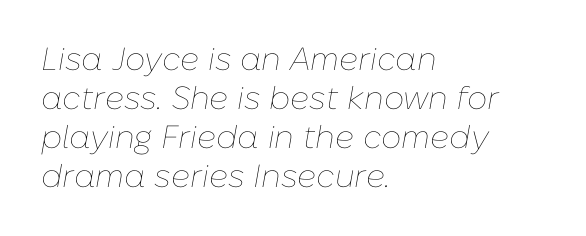
Q: Is the text bold? A: No.
Q: Is the text italic (slanted)? A: Yes, it leans right by about 10 degrees.
Q: Is the text underlined? A: No.
Q: How is the paragraph aligned? A: Left-aligned.
Q: Is the spacing between letters normal or unusually wide? A: Normal.
Q: Width (condensed, normal, or wide)? A: Normal.
Q: Stroke contrast? A: Low.
Q: x-height? A: Medium.
Q: Monospaced? A: No.
